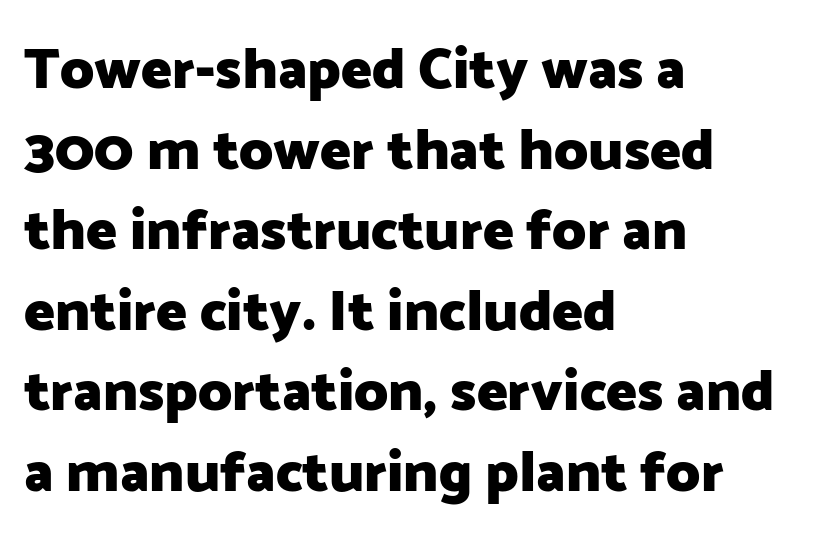
If you drew a line through each stem, it would be perfectly vertical. The gap between lines stays unmarked. In CSS terms this would be text-align: left. Does the leading feel generous? No, just average.
